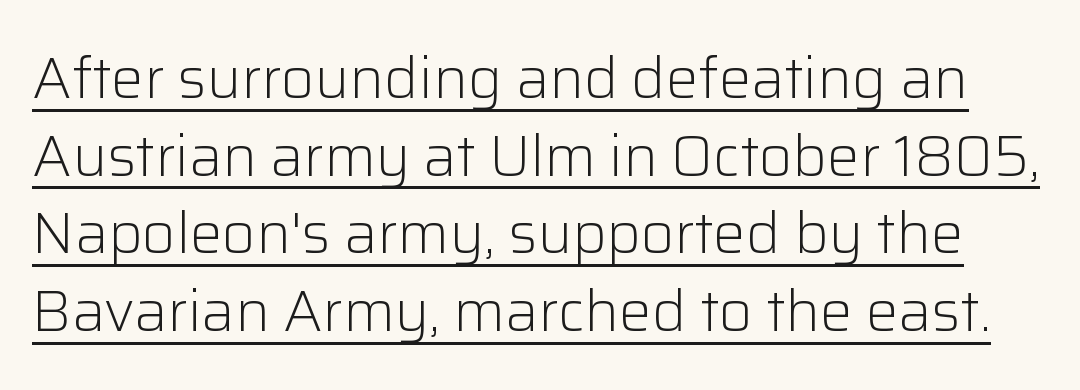
Characters remain perfectly vertical along every line. Compared with a typical body face, this is equally light or lighter still. The line texture is even and compact thanks to regular tracking. Look at the bottom of the vertical strokes: they stop flat, with no serifs. Evenly set lines give the paragraph a standard silhouette. Underlining? Definitely there.
